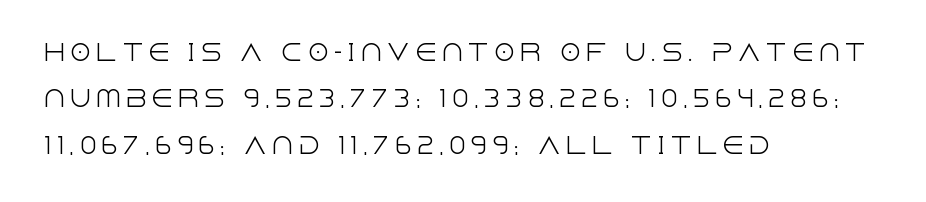
{"italic": "no", "bold": "no", "underline": "no", "align": "left", "line_spacing": "loose", "line_spacing_ratio": 2.11, "glyph_px": 22}
